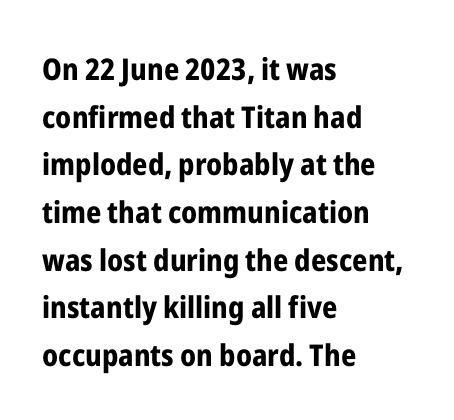
{"serif": "no", "italic": "no", "bold": "yes", "weight": "bold", "width": "condensed", "stroke_contrast": "low", "x_height": "medium", "monospaced": "no", "underline": "no", "align": "left", "line_spacing": "normal", "line_spacing_ratio": 1.59, "letter_spacing": "normal", "letter_spacing_em": 0.0, "glyph_px": 30}
